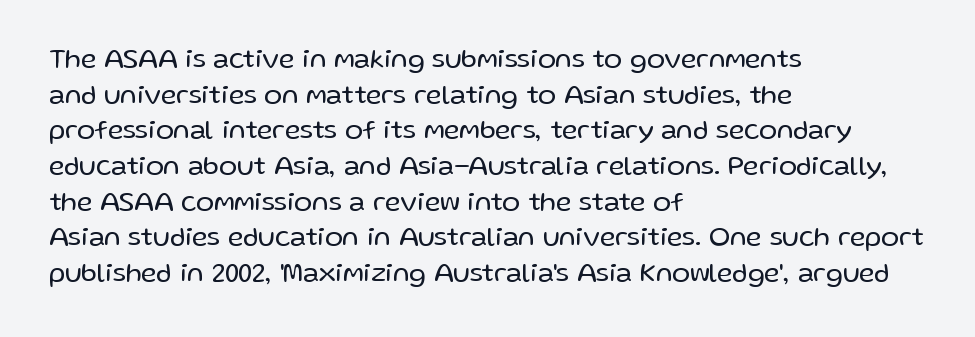
Notice how descenders clear the ascenders below comfortably — that's standard leading. Rule under the text: the space is simply empty. This rendering uses left alignment, leaving the right contour irregular. The type sits square on the baseline with zero lean. The font sits on the lighter half of the weight spectrum, regular included. The gaps between neighbouring characters are ordinary and unremarkable.
